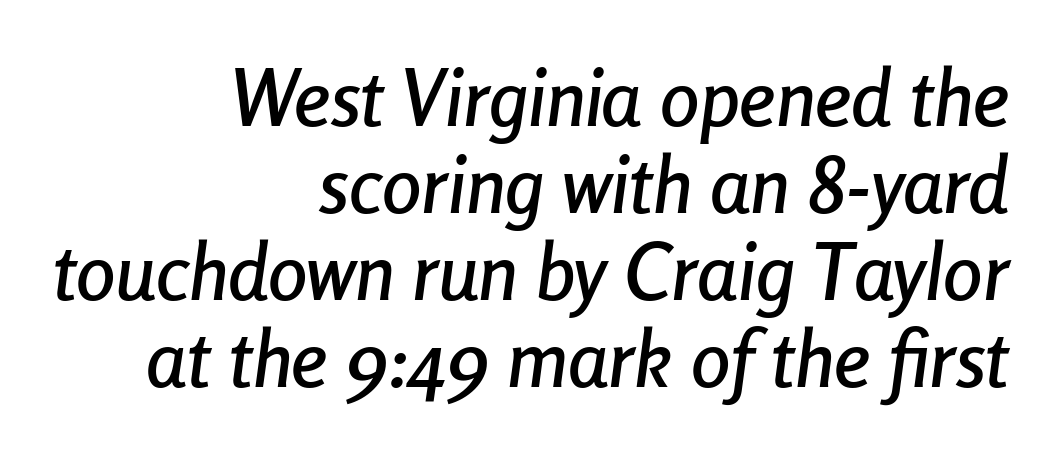
Reading down the block, your eye finds every line finishing at a fixed right position. Observe the ordinary spacing: letters are neighbours, not strangers. The rendering uses natural spacing where letterforms have individual widths. Whoever set this chose condensed vertical rhythm over breathing room. The glyphs are unaccompanied by any horizontal stroke below them.
